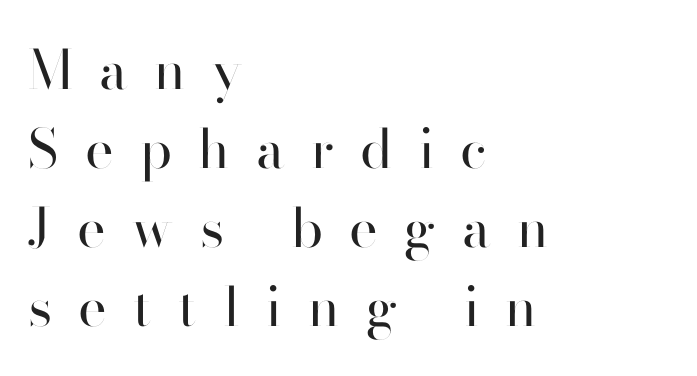
Q: Is the text bold? A: No.
Q: Is the text italic (slanted)? A: No, it is upright.
Q: Is the typeface a serif or a sans-serif typeface? A: Sans-serif.
Q: Is the text underlined? A: No.
Q: How is the paragraph aligned? A: Left-aligned.
Q: Is the spacing between letters normal or unusually wide? A: Unusually wide.
Q: Is the spacing between lines tight, normal or loose? A: Normal.
Q: Width (condensed, normal, or wide)? A: Normal.
Q: Stroke contrast? A: High.
Q: x-height? A: Small.
Q: Monospaced? A: No.
